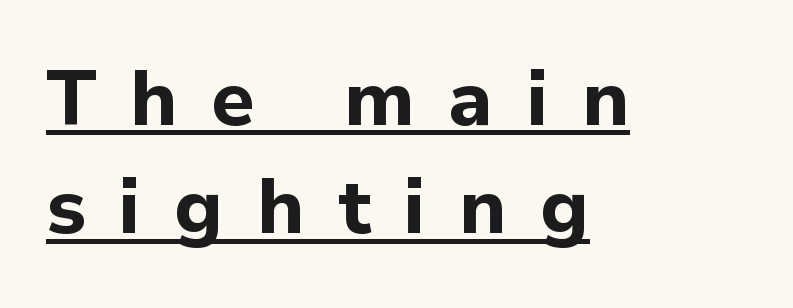
Do the characters align in a grid? No, the font is proportional. The lines are quadded left. These lines are composed in type without serifs. Underline: present. Is the letter spacing exaggerated? Yes — the characters are pushed far apart.
